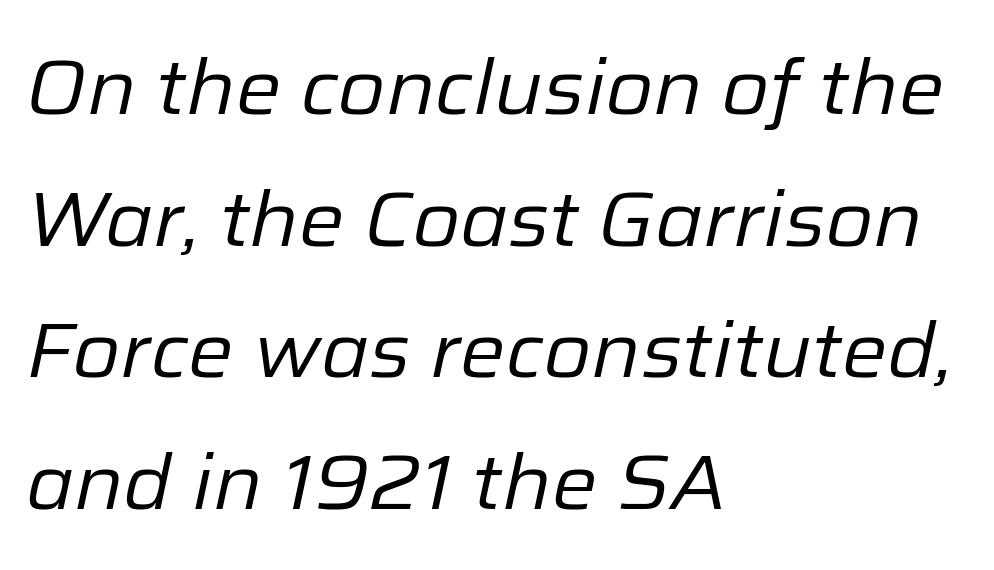
The image shows 77 px regular-weight type, italic (leaning right); set left-aligned, line spacing 1.71x, normal letter spacing, not underlined; low stroke contrast and a medium x-height.
